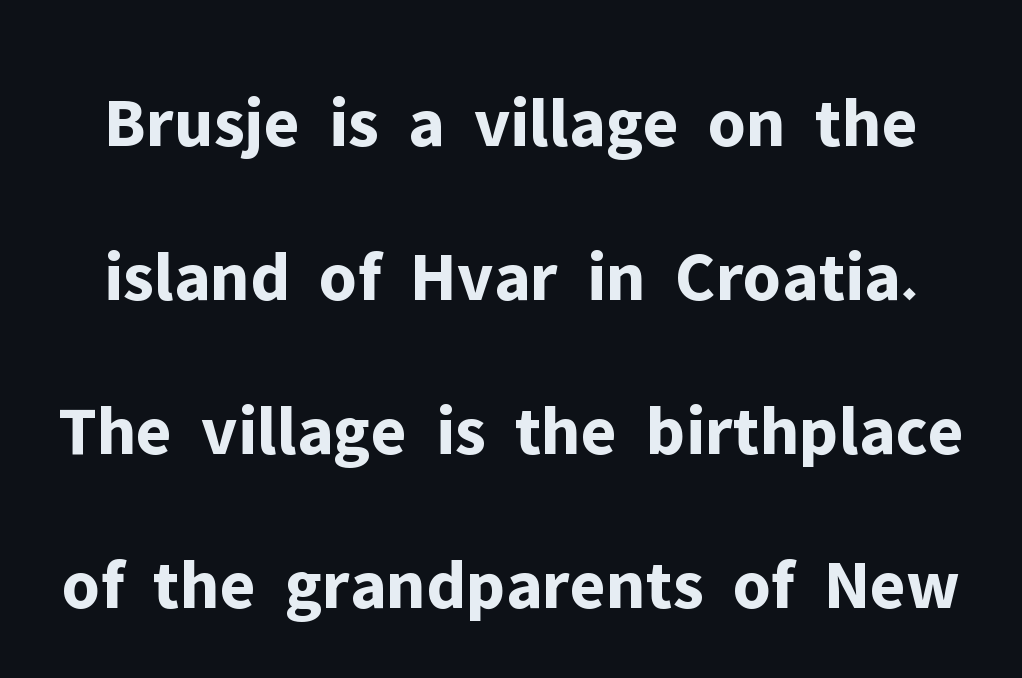
Descender tails drop into unmarked territory. Widely set lines give the paragraph a tall, airy silhouette. A roman cut, with each character standing at attention. Note the varied advance widths — an 'i' is clearly narrower than an 'm'. Typesetter's note: full bold, strokes at maximum text heaviness. To sum up the face: it is a sans, with no serifs.
